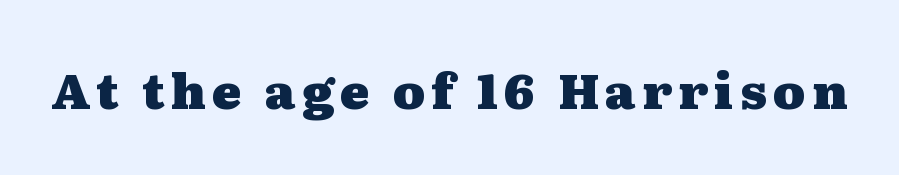
The image shows 49 px heavy, wide serif type, upright; set not underlined; medium stroke contrast and a medium x-height.
